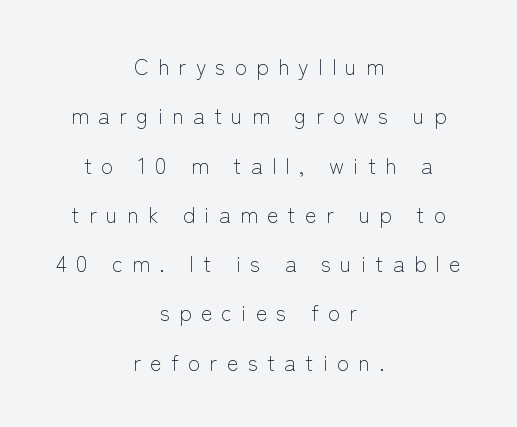
The image shows 22 px text type, upright; set centered, loose line spacing (2.24x), unusually wide letter spacing (+0.42 em), not underlined.
